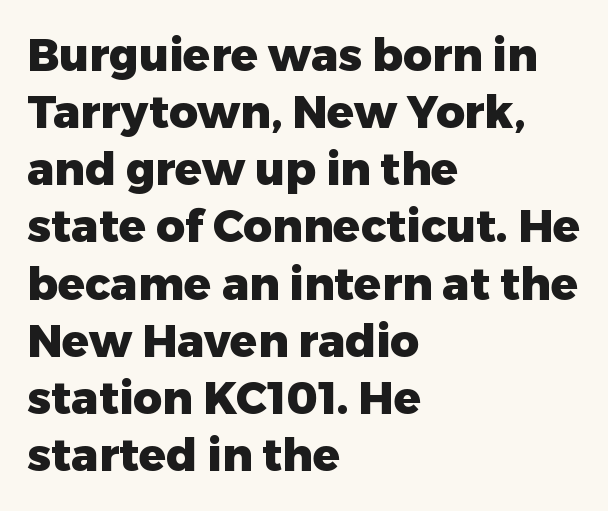
{"serif": "no", "italic": "no", "bold": "yes", "weight": "heavy", "width": "normal", "stroke_contrast": "low", "x_height": "medium", "monospaced": "no", "underline": "no", "align": "left", "line_spacing": "normal", "line_spacing_ratio": 1.27, "letter_spacing": "normal", "letter_spacing_em": 0.0, "glyph_px": 45}
